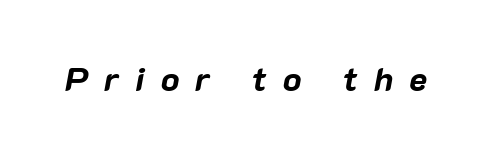
Tall strokes in this sample are angled rather than plumb. The rendering inserts visible extra space after every character. Weight check: bold — yes, fully. Proportional: the letters do not fall into vertical columns. Has an underline been added? It has not.
